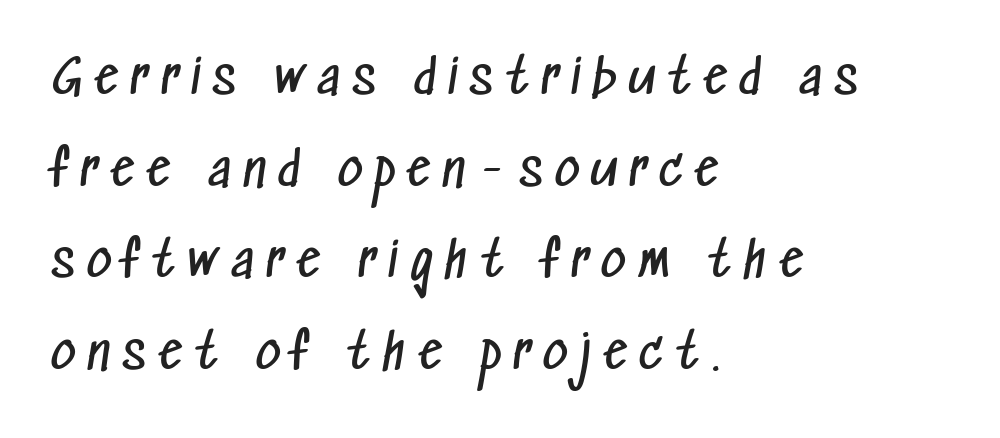
Q: Is the text bold? A: No.
Q: Is the typeface a serif or a sans-serif typeface? A: Sans-serif.
Q: Is the text underlined? A: No.
Q: How is the paragraph aligned? A: Left-aligned.
Q: Is the spacing between letters normal or unusually wide? A: Unusually wide.
Q: Is the spacing between lines tight, normal or loose? A: Loose.
Q: Width (condensed, normal, or wide)? A: Condensed.
Q: Stroke contrast? A: Low.
Q: x-height? A: Medium.
Q: Monospaced? A: No.
